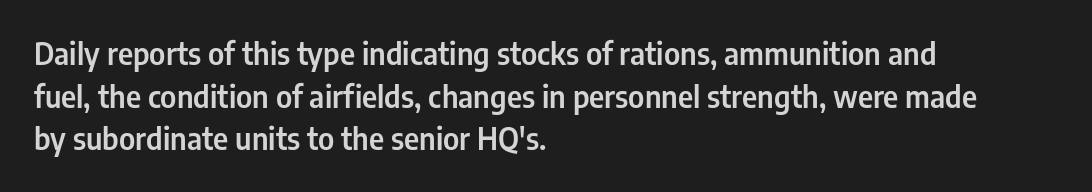
{"serif": "no", "italic": "no", "width": "condensed", "stroke_contrast": "low", "x_height": "medium", "monospaced": "no", "underline": "no", "align": "left", "line_spacing": "normal", "line_spacing_ratio": 1.42, "letter_spacing": "normal", "letter_spacing_em": 0.0, "glyph_px": 30}
